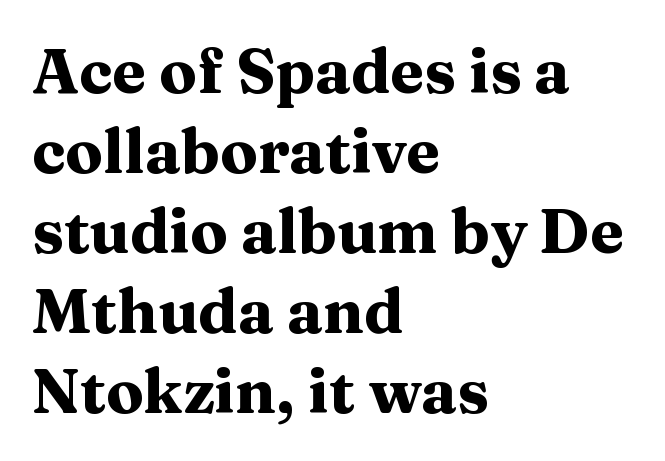
{"serif": "yes", "italic": "no", "bold": "yes", "weight": "heavy", "width": "wide", "stroke_contrast": "medium", "x_height": "medium", "monospaced": "no", "underline": "no", "align": "left", "line_spacing": "normal", "line_spacing_ratio": 1.29, "letter_spacing": "normal", "letter_spacing_em": 0.0, "glyph_px": 62}
